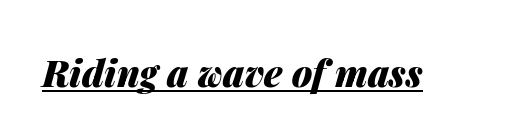
{"italic": "yes", "lean": "right", "slant_degrees": 14, "bold": "yes", "weight": "heavy", "width": "normal", "stroke_contrast": "medium", "x_height": "medium", "monospaced": "no", "underline": "yes", "letter_spacing": "normal", "letter_spacing_em": 0.0, "glyph_px": 37}
